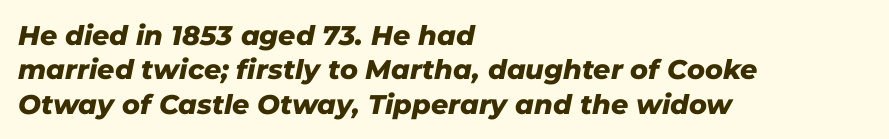
Q: Is the text bold? A: Yes.
Q: Is the text italic (slanted)? A: Yes, it leans right by about 11 degrees.
Q: Is the text underlined? A: No.
Q: How is the paragraph aligned? A: Left-aligned.
Q: Is the spacing between letters normal or unusually wide? A: Normal.
Q: Is the spacing between lines tight, normal or loose? A: Normal.
